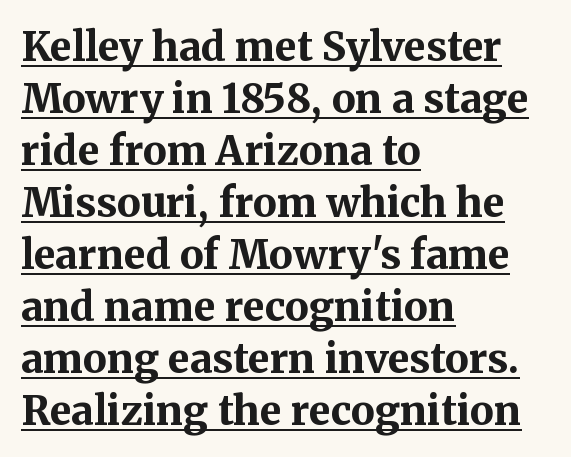
{"serif": "yes", "italic": "no", "bold": "yes", "weight": "bold", "width": "normal", "stroke_contrast": "medium", "x_height": "medium", "monospaced": "no", "underline": "yes", "align": "left", "line_spacing": "normal", "line_spacing_ratio": 1.3, "letter_spacing": "normal", "letter_spacing_em": 0.0, "glyph_px": 40}
